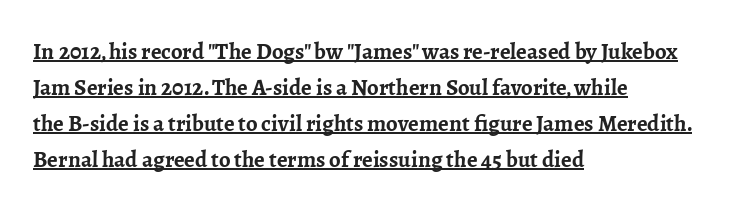
The image shows 23 px bold type, upright; set left-aligned, normal line spacing (1.57x), normal letter spacing, underlined.
